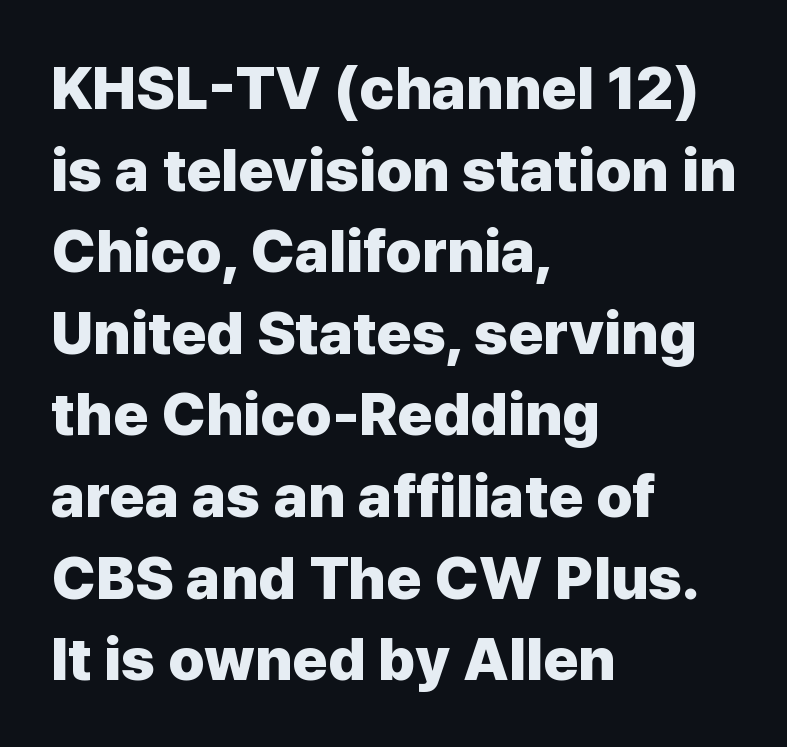
The image shows 60 px heavy sans-serif type, upright; set left-aligned, normal line spacing (1.36x), normal letter spacing, not underlined; low stroke contrast and a medium x-height.
